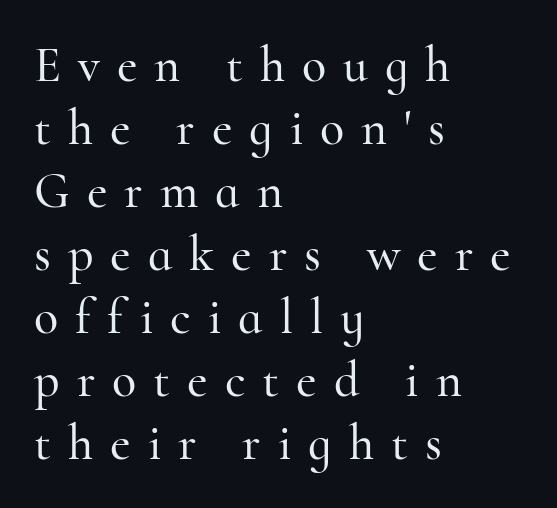
Q: Is the text italic (slanted)? A: No, it is upright.
Q: Is the typeface a serif or a sans-serif typeface? A: Serif.
Q: Is the text underlined? A: No.
Q: How is the paragraph aligned? A: Left-aligned.
Q: Is the spacing between letters normal or unusually wide? A: Unusually wide.
Q: Is the spacing between lines tight, normal or loose? A: Normal.
Q: Width (condensed, normal, or wide)? A: Normal.
Q: Stroke contrast? A: High.
Q: x-height? A: Small.
Q: Monospaced? A: No.
